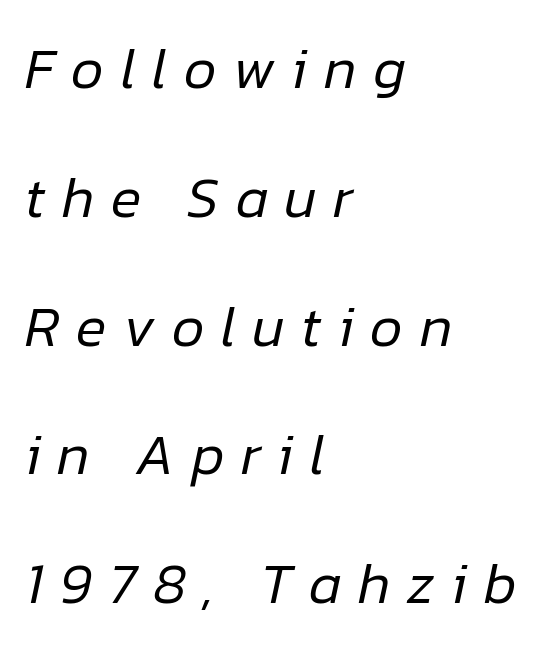
{"italic": "yes", "lean": "right", "slant_degrees": 12, "bold": "no", "weight": "regular", "width": "normal", "stroke_contrast": "low", "x_height": "medium", "monospaced": "no", "underline": "no", "align": "left", "line_spacing": "loose", "line_spacing_ratio": 2.26, "letter_spacing": "wide", "letter_spacing_em": 0.29, "glyph_px": 57}
